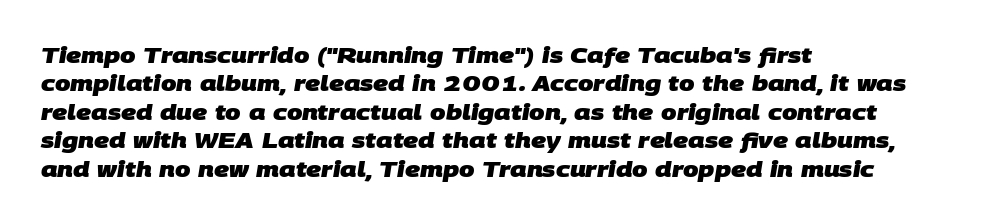
The passage shown stacks its lines at a standard gap. Does extra space separate the letters? No, they use regular spacing. Is the type bold? Yes — the strokes are clearly thick and heavy. Underline: absent. Reading down the block, your eye returns to a fixed left position each line.
